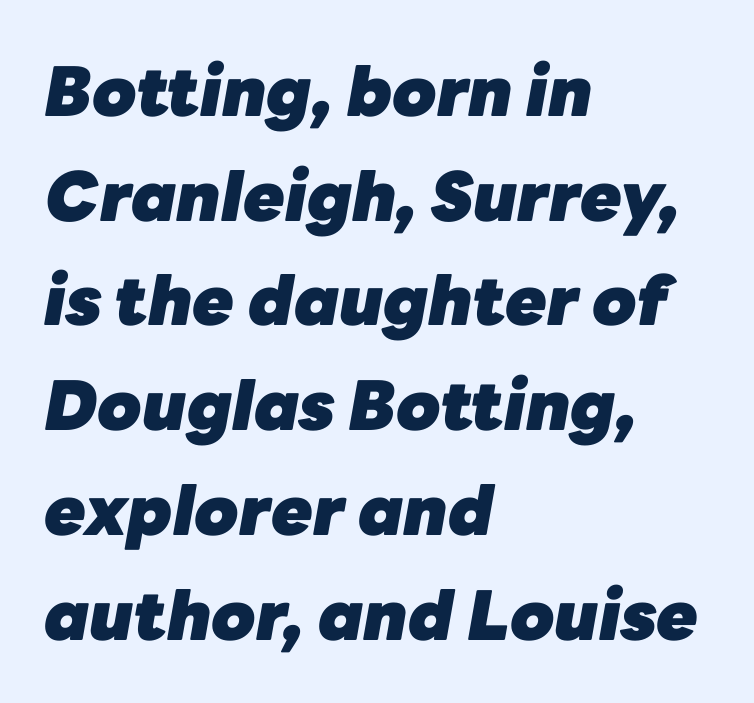
Q: Is the text bold? A: Yes.
Q: Is the text italic (slanted)? A: Yes, it leans right by about 10 degrees.
Q: Is the text underlined? A: No.
Q: How is the paragraph aligned? A: Left-aligned.
Q: Is the spacing between letters normal or unusually wide? A: Normal.
Q: Is the spacing between lines tight, normal or loose? A: Normal.
Q: Width (condensed, normal, or wide)? A: Normal.
Q: Stroke contrast? A: Low.
Q: x-height? A: Medium.
Q: Monospaced? A: No.
